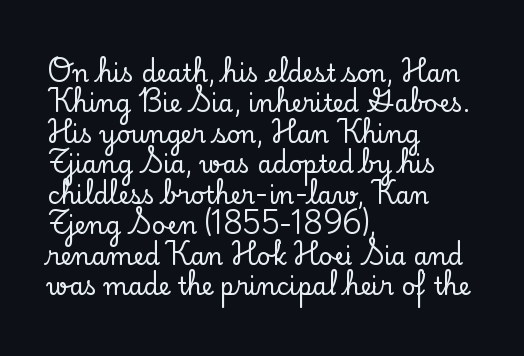
Unmarked baselines from the first word to the last. Short and long lines alike share a common starting point at left. The horizontal fit of the characters is conventional and even. Leading matches the norm, producing a regular column. In terms of posture, this sample is upright.
